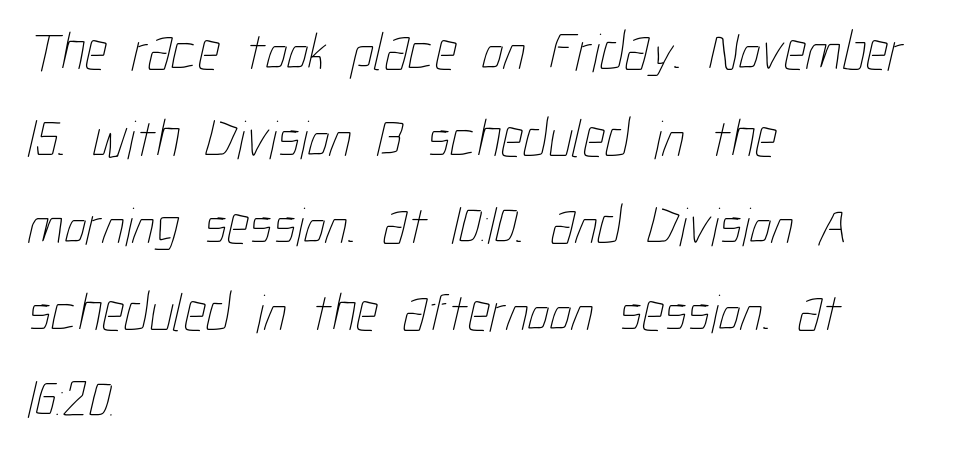
Varying glyph widths throughout — classic text-font behaviour. This rendering features lettering with no underline. Stems and bowls with no extra thickness — not bold. Layout note: lines flush left. How would I describe the line gaps? Plain and ordinary. The horizontal fit of the characters is conventional and even.
